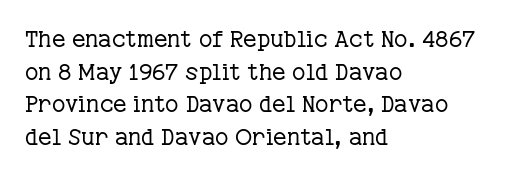
The image shows 23 px text type, upright; set left-aligned, normal line spacing (1.42x), normal letter spacing, not underlined.
